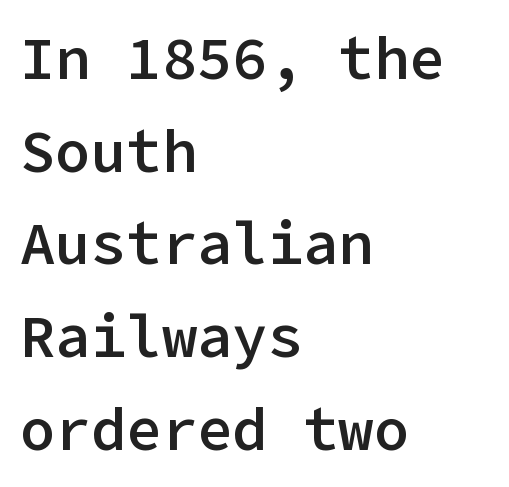
The image shows 59 px semibold sans-serif type, upright; set left-aligned, normal line spacing (1.57x), normal letter spacing, not underlined; low stroke contrast and a medium x-height.
